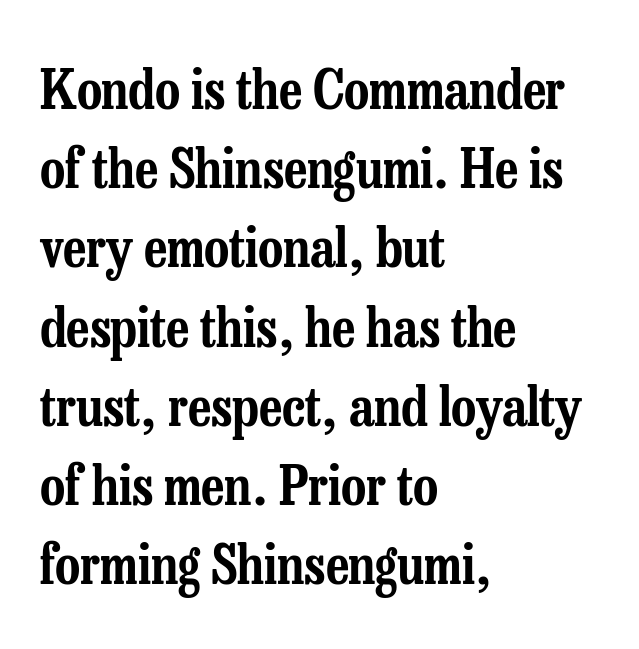
The image shows 55 px condensed serif type, upright; set left-aligned, normal line spacing (1.44x), normal letter spacing, not underlined; low stroke contrast and a medium x-height.
